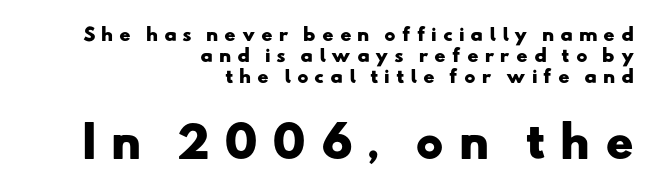
Q: Is the text bold? A: Yes.
Q: Is the typeface a serif or a sans-serif typeface? A: Sans-serif.
Q: Is the text underlined? A: No.
Q: How is the paragraph aligned? A: Right-aligned.
Q: Is the spacing between letters normal or unusually wide? A: Unusually wide.
Q: Is the spacing between lines tight, normal or loose? A: Normal.
Q: Which block of text is set in a larger size, the first (top) or the second (bottom)? A: The second (bottom) one.
Q: Width (condensed, normal, or wide)? A: Wide.
Q: Stroke contrast? A: Low.
Q: x-height? A: Small.
Q: Monospaced? A: No.
